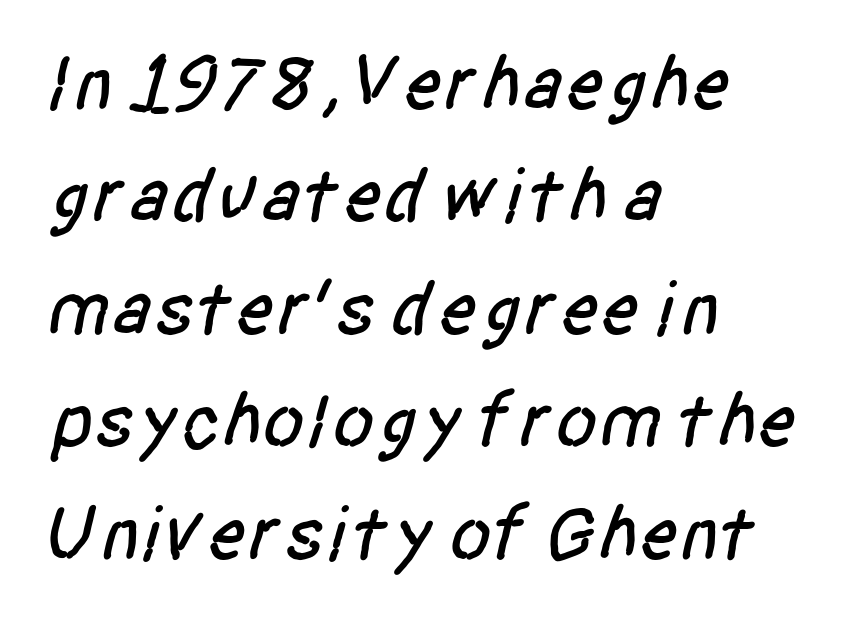
The rendering uses natural spacing where letterforms have individual widths. The string is rendered with underlining switched off. The face used here is rendered with its standard letterfit. Regarding serifs, this sample does without them. These lines stack with their left ends in a neat column.
